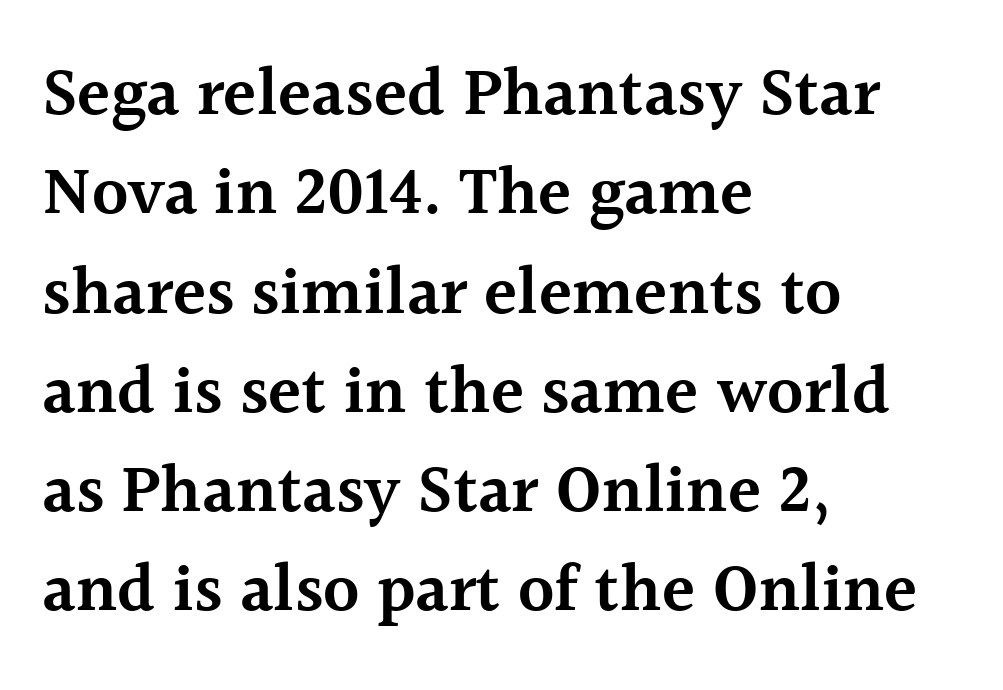
The image shows 68 px semibold serif type, upright; set left-aligned, normal line spacing (1.46x), normal letter spacing, not underlined; a medium x-height.
